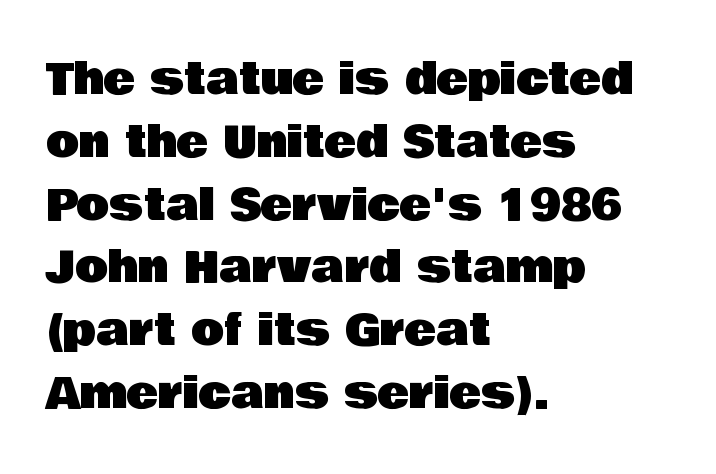
Q: Is the text italic (slanted)? A: No, it is upright.
Q: Is the typeface a serif or a sans-serif typeface? A: Sans-serif.
Q: Is the text underlined? A: No.
Q: How is the paragraph aligned? A: Left-aligned.
Q: Is the spacing between letters normal or unusually wide? A: Normal.
Q: Is the spacing between lines tight, normal or loose? A: Normal.
Q: Width (condensed, normal, or wide)? A: Normal.
Q: Stroke contrast? A: Low.
Q: x-height? A: Large.
Q: Monospaced? A: No.
